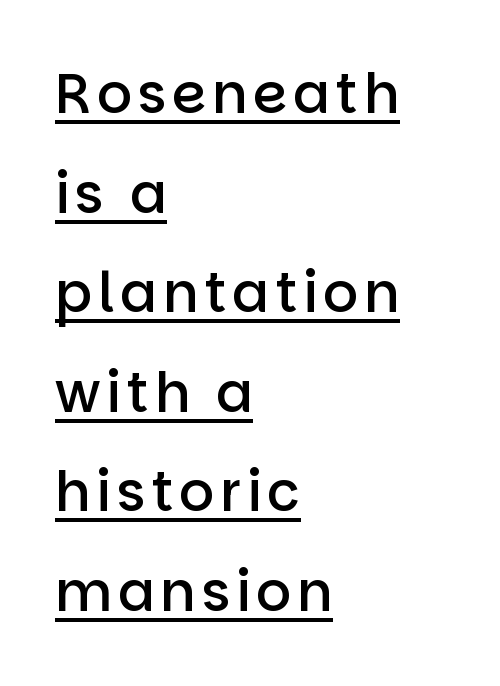
Q: Is the text bold? A: Semi-bold.
Q: Is the text italic (slanted)? A: No, it is upright.
Q: Is the typeface a serif or a sans-serif typeface? A: Sans-serif.
Q: Is the text underlined? A: Yes.
Q: How is the paragraph aligned? A: Left-aligned.
Q: Width (condensed, normal, or wide)? A: Normal.
Q: Stroke contrast? A: Low.
Q: x-height? A: Large.
Q: Monospaced? A: No.
